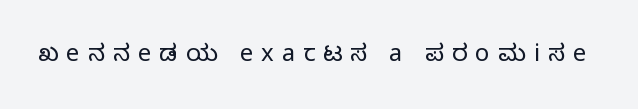
On a weight scale, this lands at 450 or below. The baseline area is clear. Quick note: not italic, upright. Here the glyphs are tracked loosely, breaking word shapes into spaced letters.
